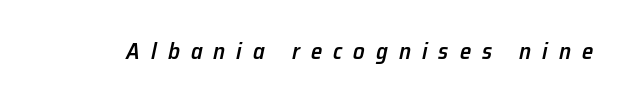
The image shows 23 px text type, italic (leaning right); set unusually wide letter spacing (+0.48 em), not underlined.
